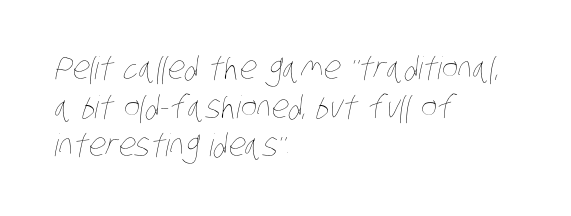
The image shows 31 px thin, condensed type; set left-aligned, normal line spacing (1.25x), normal letter spacing, not underlined; low stroke contrast and a large x-height.
